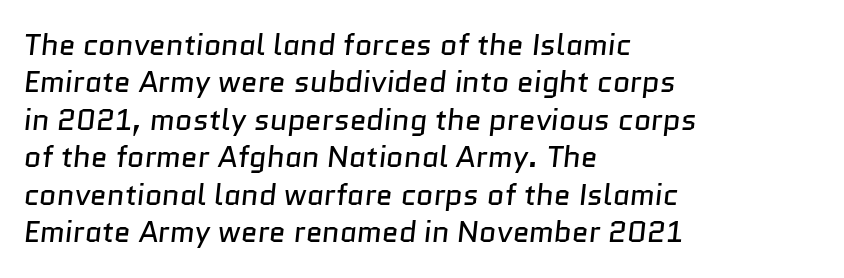
Q: Is the text bold? A: No.
Q: Is the typeface a serif or a sans-serif typeface? A: Sans-serif.
Q: Is the text underlined? A: No.
Q: How is the paragraph aligned? A: Left-aligned.
Q: Is the spacing between letters normal or unusually wide? A: Normal.
Q: Is the spacing between lines tight, normal or loose? A: Normal.
Q: Width (condensed, normal, or wide)? A: Normal.
Q: Stroke contrast? A: Low.
Q: x-height? A: Medium.
Q: Monospaced? A: No.
